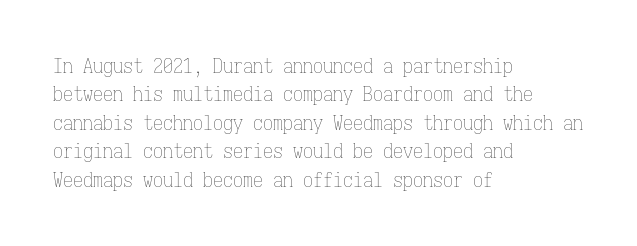
Q: Is the text bold? A: No.
Q: Is the text italic (slanted)? A: No, it is upright.
Q: Is the text underlined? A: No.
Q: How is the paragraph aligned? A: Left-aligned.
Q: Is the spacing between letters normal or unusually wide? A: Normal.
Q: Is the spacing between lines tight, normal or loose? A: Normal.
